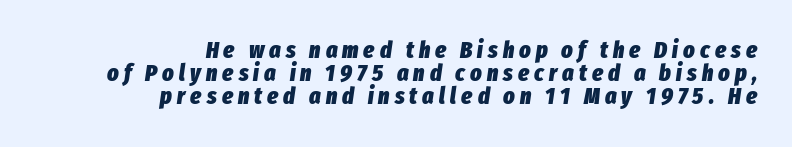
Observe the lean: these are italic letterforms. The glyphs have the mass of a bold cut. The line-height multiplier appears low, near solid setting. Just letters on the line, the space beneath them empty.
